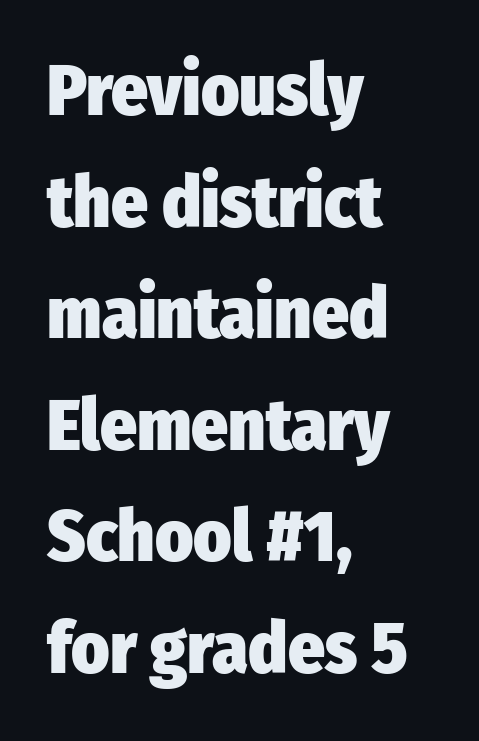
The image shows 72 px heavy, condensed sans-serif type, upright; set left-aligned, normal line spacing (1.55x), normal letter spacing, not underlined; low stroke contrast and a medium x-height.
